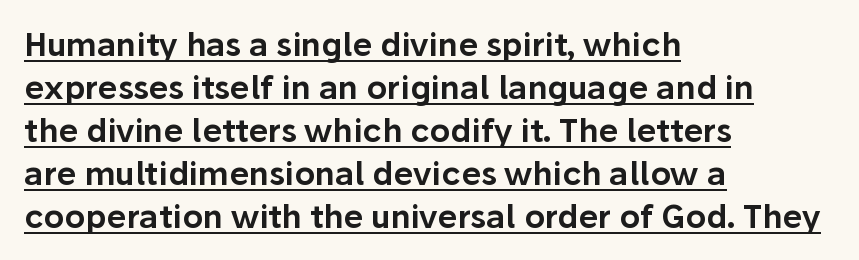
Q: Is the text italic (slanted)? A: No, it is upright.
Q: Is the typeface a serif or a sans-serif typeface? A: Sans-serif.
Q: Is the text underlined? A: Yes.
Q: How is the paragraph aligned? A: Left-aligned.
Q: Is the spacing between letters normal or unusually wide? A: Normal.
Q: Is the spacing between lines tight, normal or loose? A: Normal.
Q: Width (condensed, normal, or wide)? A: Normal.
Q: Stroke contrast? A: Low.
Q: x-height? A: Medium.
Q: Monospaced? A: No.
